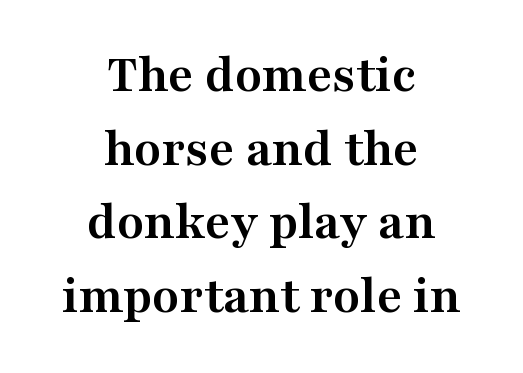
Q: Is the text bold? A: Yes.
Q: Is the text italic (slanted)? A: No, it is upright.
Q: Is the typeface a serif or a sans-serif typeface? A: Serif.
Q: Is the text underlined? A: No.
Q: How is the paragraph aligned? A: Centered.
Q: Is the spacing between letters normal or unusually wide? A: Normal.
Q: Is the spacing between lines tight, normal or loose? A: Normal.
Q: Width (condensed, normal, or wide)? A: Wide.
Q: Stroke contrast? A: Medium.
Q: x-height? A: Medium.
Q: Monospaced? A: No.
